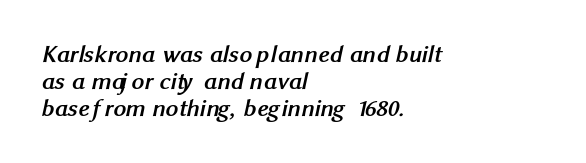
{"bold": "yes", "underline": "no", "align": "left", "line_spacing": "tight", "line_spacing_ratio": 1.09, "letter_spacing": "normal", "letter_spacing_em": 0.0, "glyph_px": 25}
